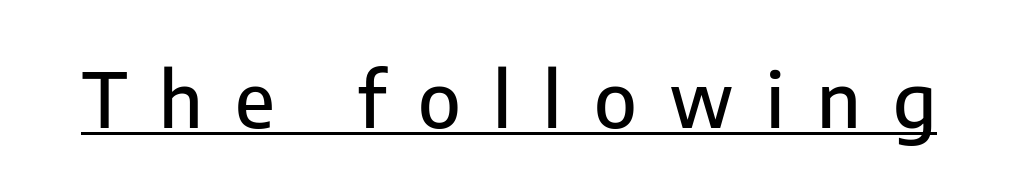
Q: Is the text italic (slanted)? A: No, it is upright.
Q: Is the typeface a serif or a sans-serif typeface? A: Sans-serif.
Q: Is the text underlined? A: Yes.
Q: Is the spacing between letters normal or unusually wide? A: Unusually wide.
Q: Width (condensed, normal, or wide)? A: Normal.
Q: Stroke contrast? A: Low.
Q: x-height? A: Medium.
Q: Monospaced? A: No.
